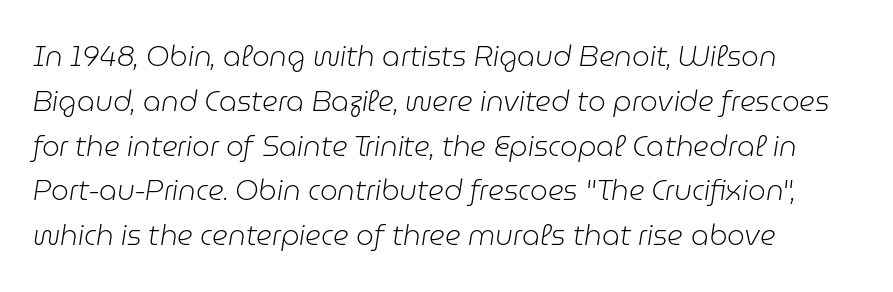
The image shows 28 px light type, italic (leaning right); set left-aligned, normal line spacing (1.6x), normal letter spacing, not underlined; low stroke contrast and a medium x-height.
